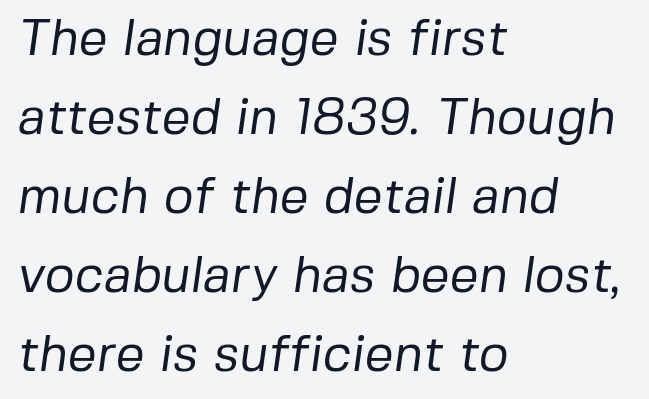
The image shows 51 px regular-weight sans-serif type; set left-aligned, normal line spacing (1.55x), normal letter spacing, not underlined; low stroke contrast and a medium x-height.
